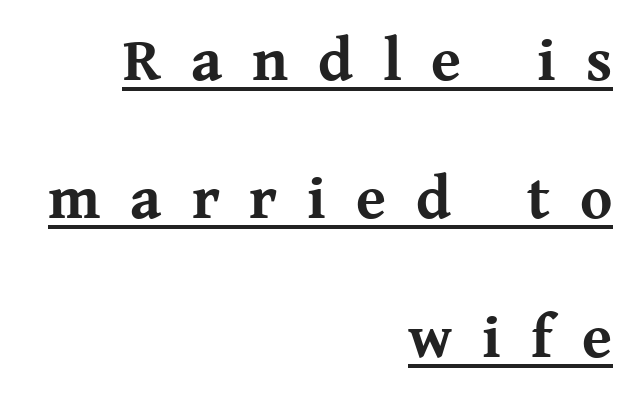
The image shows 61 px bold serif type, upright; set right-aligned, loose line spacing (2.27x), unusually wide letter spacing (+0.49 em), underlined; medium stroke contrast and a medium x-height.
